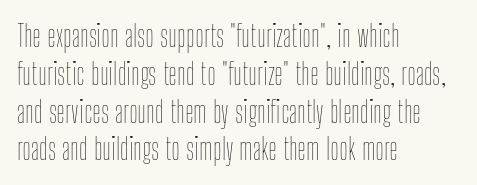
{"italic": "no", "bold": "no", "weight": "thin", "width": "condensed", "stroke_contrast": "low", "x_height": "medium", "monospaced": "no", "underline": "no", "align": "left", "line_spacing": "normal", "line_spacing_ratio": 1.26, "letter_spacing": "normal", "letter_spacing_em": 0.0, "glyph_px": 30}
